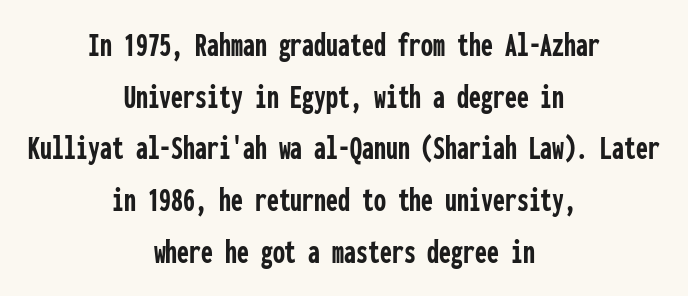
The image shows 34 px semibold, condensed sans-serif type, upright, monospaced; set centered, normal line spacing (1.52x), normal letter spacing, not underlined; low stroke contrast and a medium x-height.
